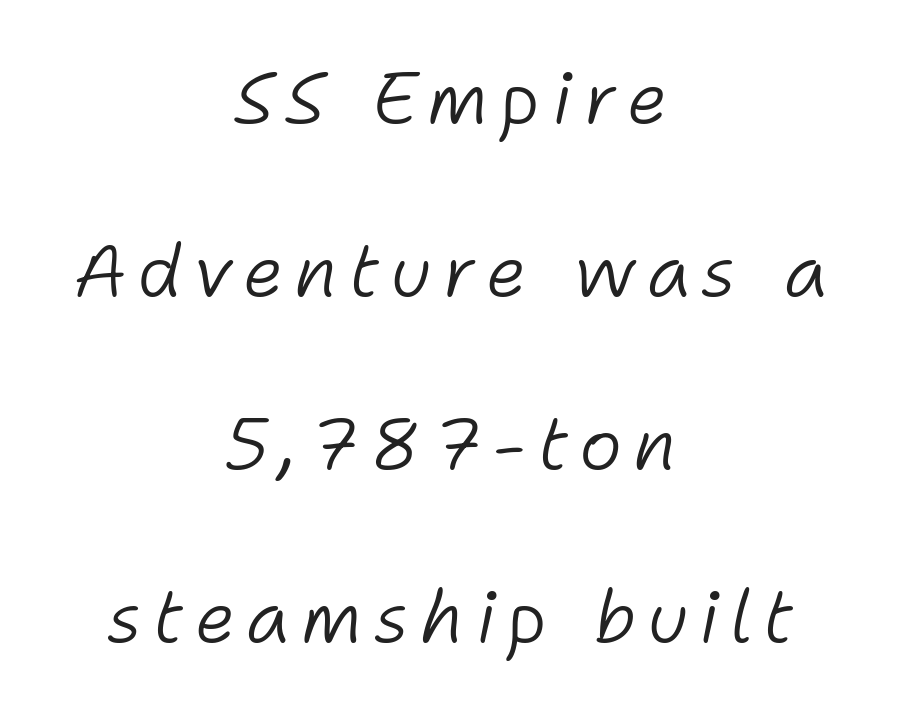
{"italic": "yes", "lean": "right", "slant_degrees": 11, "bold": "no", "weight": "light", "width": "normal", "stroke_contrast": "low", "x_height": "medium", "monospaced": "no", "underline": "no", "align": "center", "line_spacing": "loose", "line_spacing_ratio": 2.37, "glyph_px": 73}
